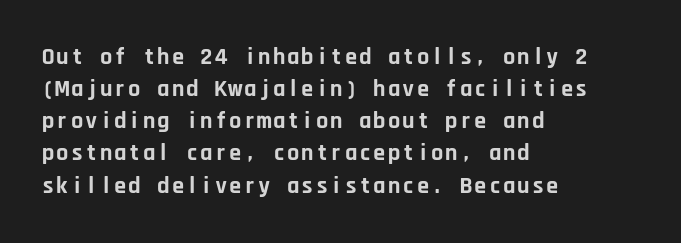
{"italic": "no", "bold": "yes", "underline": "no", "align": "left", "line_spacing": "normal", "line_spacing_ratio": 1.34, "letter_spacing": "normal", "letter_spacing_em": 0.0, "glyph_px": 24}
